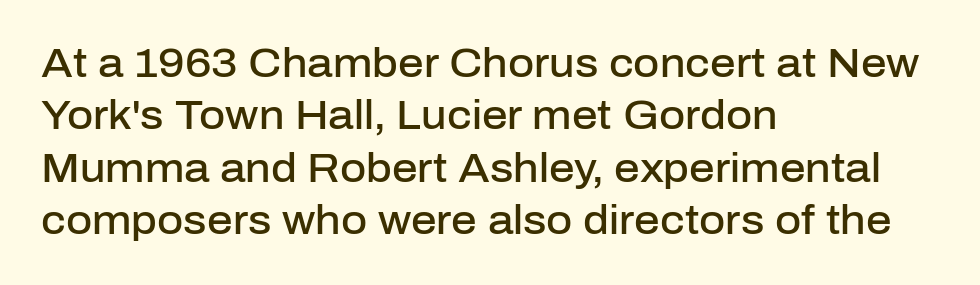
{"serif": "no", "italic": "no", "bold": "semi", "weight": "semibold", "width": "normal", "stroke_contrast": "low", "x_height": "medium", "monospaced": "no", "underline": "no", "align": "left", "line_spacing": "normal", "line_spacing_ratio": 1.31, "letter_spacing": "normal", "letter_spacing_em": 0.0, "glyph_px": 40}
